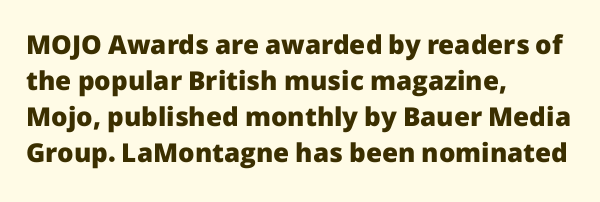
{"italic": "no", "bold": "yes", "underline": "no", "align": "left", "line_spacing": "normal", "line_spacing_ratio": 1.39, "letter_spacing": "normal", "letter_spacing_em": 0.0, "glyph_px": 26}
